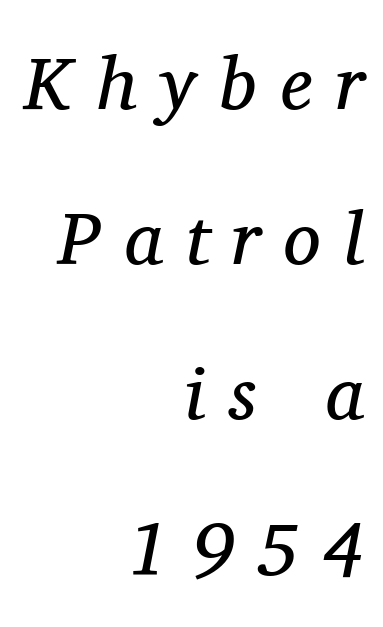
The image shows 75 px regular-weight serif type, italic (leaning right); set right-aligned, loose line spacing (2.07x), unusually wide letter spacing (+0.31 em), not underlined; medium stroke contrast and a medium x-height.
